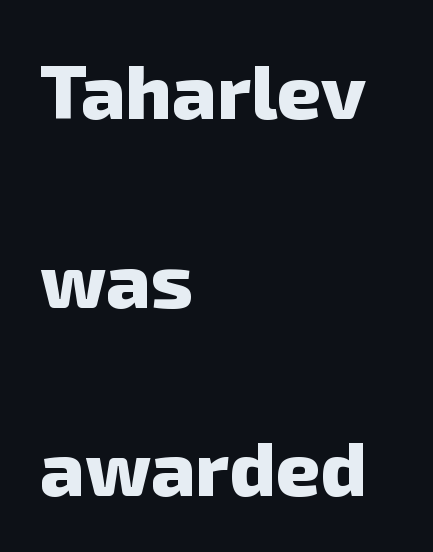
The image shows 77 px heavy sans-serif type; set left-aligned, loose line spacing (2.45x), normal letter spacing, not underlined; low stroke contrast and a medium x-height.
